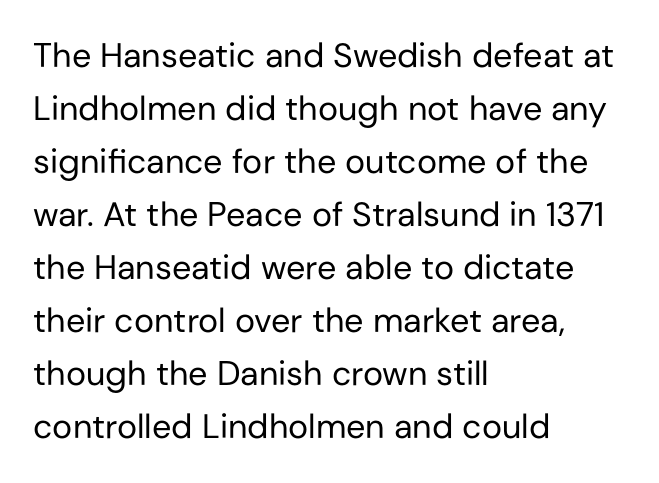
{"serif": "no", "italic": "no", "bold": "no", "weight": "regular", "width": "normal", "stroke_contrast": "low", "x_height": "medium", "monospaced": "no", "underline": "no", "align": "left", "line_spacing": "normal", "line_spacing_ratio": 1.56, "letter_spacing": "normal", "letter_spacing_em": 0.0, "glyph_px": 34}
